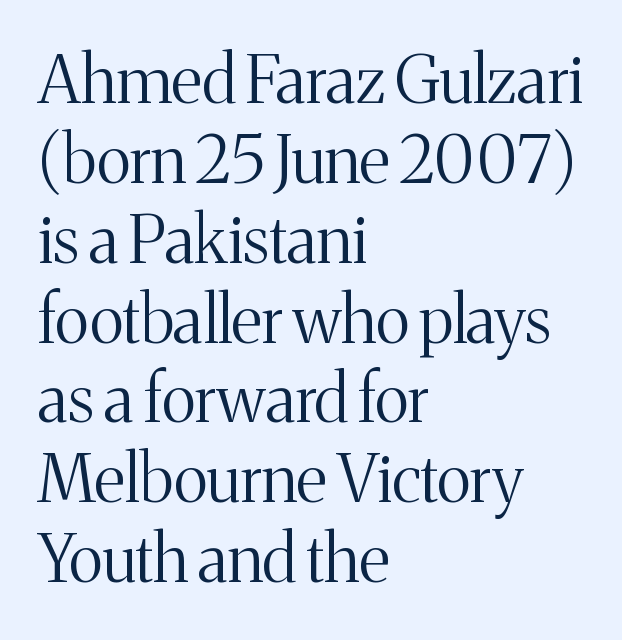
The type sits square on the baseline with zero lean. To sum up the face: it has serifs. Rule under the text: the space is simply empty. Varying glyph widths throughout — classic text-font behaviour.
